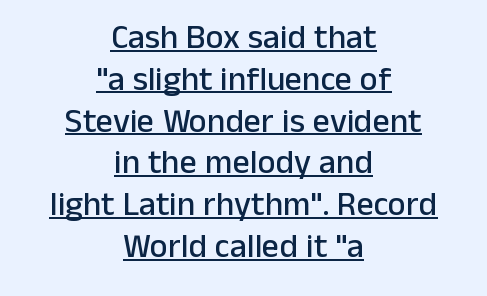
Q: Is the text italic (slanted)? A: No, it is upright.
Q: Is the typeface a serif or a sans-serif typeface? A: Sans-serif.
Q: Is the text underlined? A: Yes.
Q: How is the paragraph aligned? A: Centered.
Q: Is the spacing between letters normal or unusually wide? A: Normal.
Q: Width (condensed, normal, or wide)? A: Normal.
Q: Stroke contrast? A: Low.
Q: x-height? A: Medium.
Q: Monospaced? A: No.
